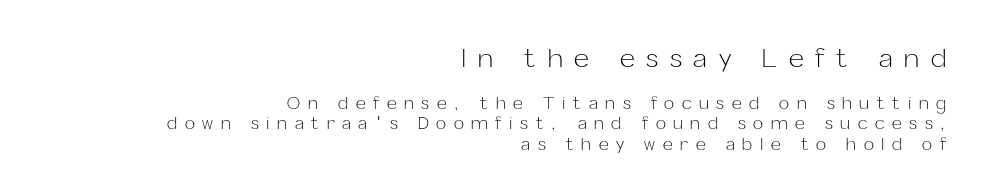
Q: Is the text bold? A: No.
Q: Is the text italic (slanted)? A: No, it is upright.
Q: Is the text underlined? A: No.
Q: How is the paragraph aligned? A: Right-aligned.
Q: Is the spacing between letters normal or unusually wide? A: Unusually wide.
Q: Which block of text is set in a larger size, the first (top) or the second (bottom)? A: The first (top) one.
